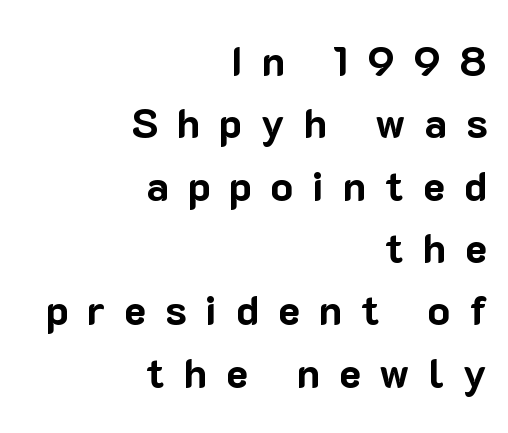
The passage shown is emphatically bold. You could only call the tracking loose — the letters float apart. Typeset ragged left — the right edge is the straight one. Leading: standard.
